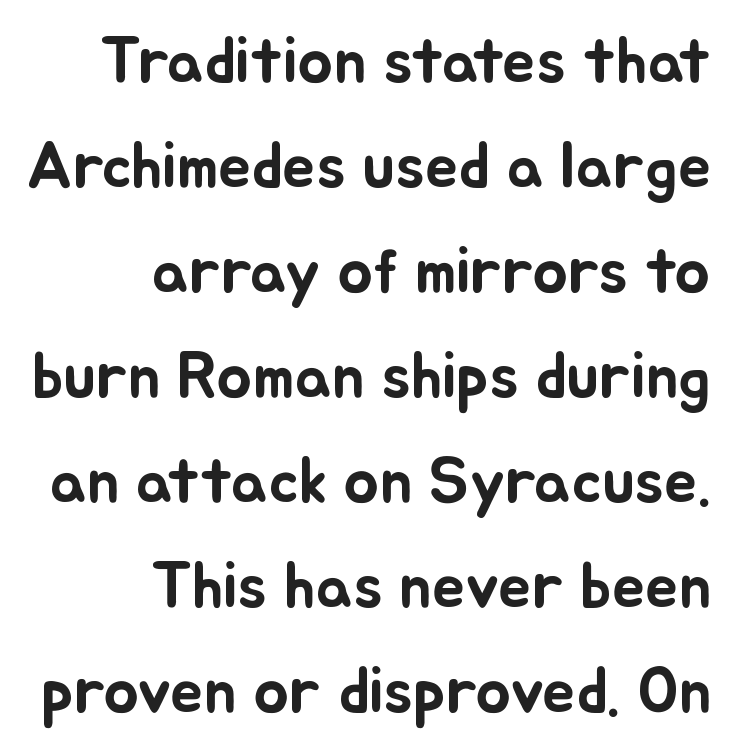
Caption: multi-line text, flush right, ragged left. Here the designer chose a conventional face with non-uniform glyph widths. You can tell it's not italic because the verticals are truly vertical. Clear beneath every line of the passage. Horizontal bands of white between lines are of average thickness. Words appear dense and cohesive because spacing is normal.
